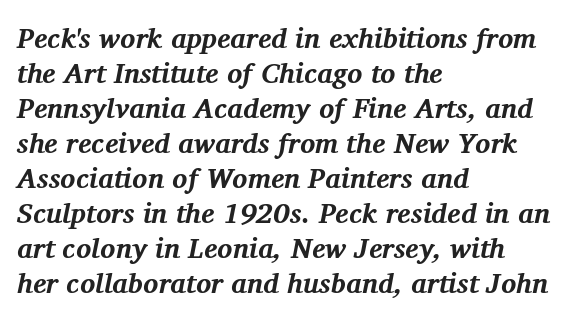
Q: Is the text bold? A: Yes.
Q: Is the text italic (slanted)? A: Yes, it leans right by about 11 degrees.
Q: Is the typeface a serif or a sans-serif typeface? A: Serif.
Q: Is the text underlined? A: No.
Q: How is the paragraph aligned? A: Left-aligned.
Q: Is the spacing between letters normal or unusually wide? A: Normal.
Q: Is the spacing between lines tight, normal or loose? A: Normal.
Q: Width (condensed, normal, or wide)? A: Normal.
Q: Stroke contrast? A: Medium.
Q: x-height? A: Medium.
Q: Monospaced? A: No.
